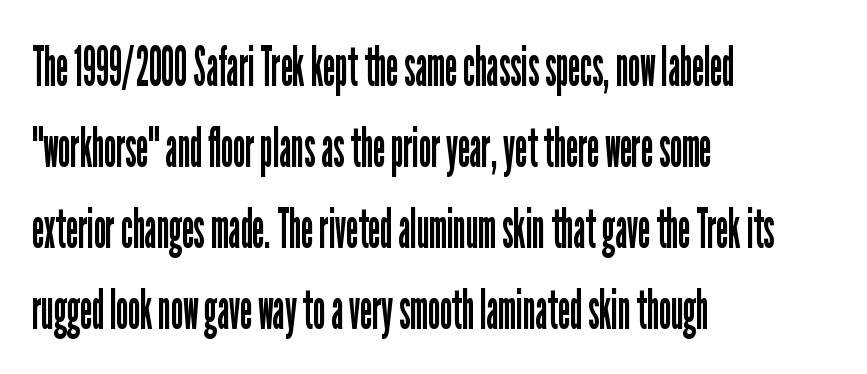
The image shows 55 px regular-weight, condensed sans-serif type, upright; set left-aligned, normal line spacing (1.47x), normal letter spacing, not underlined; low stroke contrast and a medium x-height.
